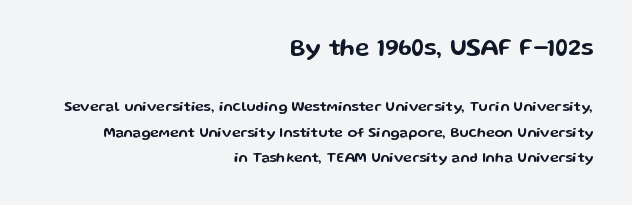
The letterforms sit shoulder to shoulder at normal distance. Does the lettering tilt? It doesn't — this is upright. Two sizes are in play, and the larger belongs to the first block. Glance below the letters and you will spot only blank space. This sample is right-justified, so line beginnings fall wherever the words allow.
